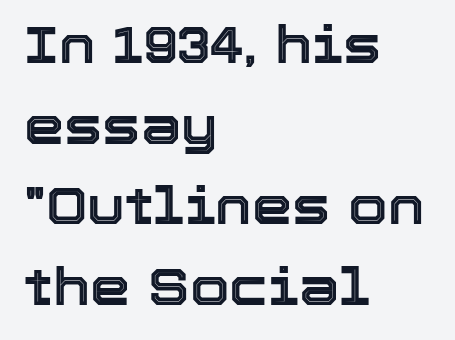
{"italic": "no", "width": "normal", "x_height": "medium", "monospaced": "no", "underline": "no", "align": "left", "line_spacing": "normal", "line_spacing_ratio": 1.58, "letter_spacing": "normal", "letter_spacing_em": 0.0, "glyph_px": 51}
